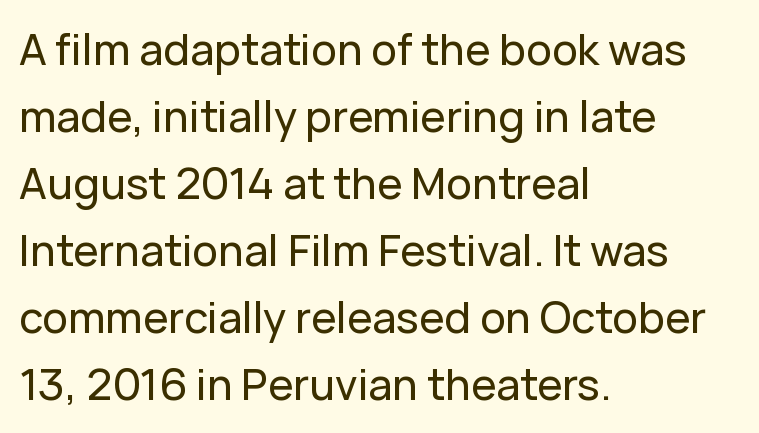
You can tell from the bare stems that sans-serif type was used. A normal amount of white space separates one row of letters from the next. Note the varied advance widths — an 'i' is clearly narrower than an 'm'. Spacing between characters is what you'd get straight out of the box.
